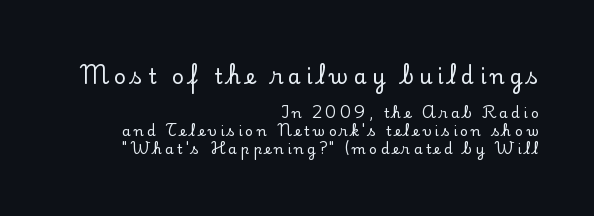
Q: Is the text italic (slanted)? A: No, it is upright.
Q: Is the text underlined? A: No.
Q: How is the paragraph aligned? A: Right-aligned.
Q: Is the spacing between letters normal or unusually wide? A: Unusually wide.
Q: Is the spacing between lines tight, normal or loose? A: Normal.
Q: Which block of text is set in a larger size, the first (top) or the second (bottom)? A: The first (top) one.
